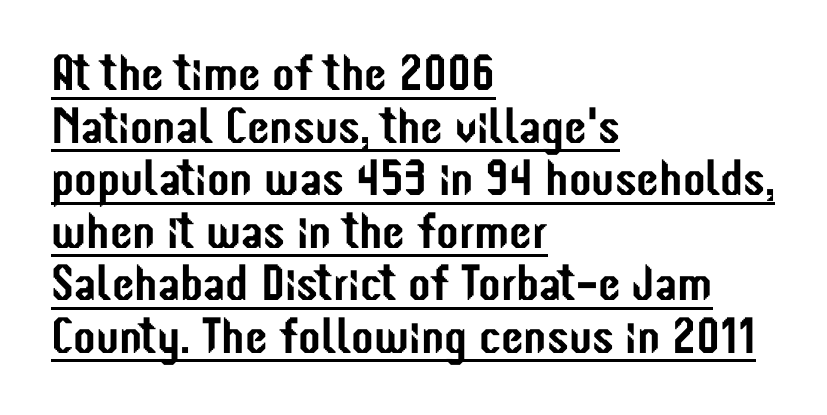
{"serif": "no", "italic": "no", "width": "condensed", "stroke_contrast": "low", "x_height": "medium", "monospaced": "no", "underline": "yes", "align": "left", "line_spacing": "tight", "line_spacing_ratio": 1.03, "letter_spacing": "normal", "letter_spacing_em": 0.0, "glyph_px": 51}
